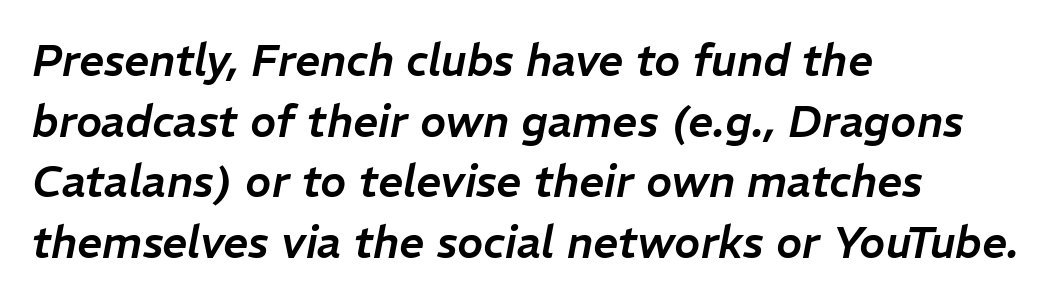
Q: Is the text italic (slanted)? A: Yes, it leans right by about 11 degrees.
Q: Is the text underlined? A: No.
Q: How is the paragraph aligned? A: Left-aligned.
Q: Is the spacing between letters normal or unusually wide? A: Normal.
Q: Is the spacing between lines tight, normal or loose? A: Normal.
Q: Width (condensed, normal, or wide)? A: Normal.
Q: Stroke contrast? A: Low.
Q: x-height? A: Medium.
Q: Monospaced? A: No.
